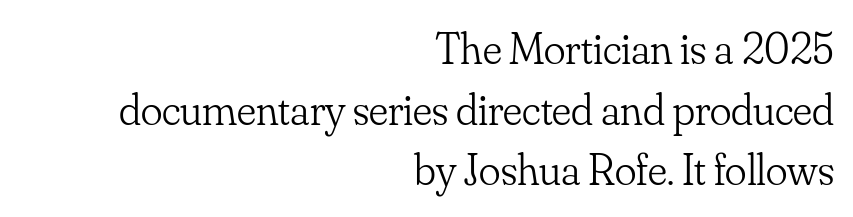
{"serif": "yes", "italic": "no", "bold": "no", "weight": "light", "width": "normal", "stroke_contrast": "low", "x_height": "small", "monospaced": "no", "underline": "no", "align": "right", "line_spacing": "normal", "line_spacing_ratio": 1.35, "letter_spacing": "normal", "letter_spacing_em": 0.0, "glyph_px": 45}
